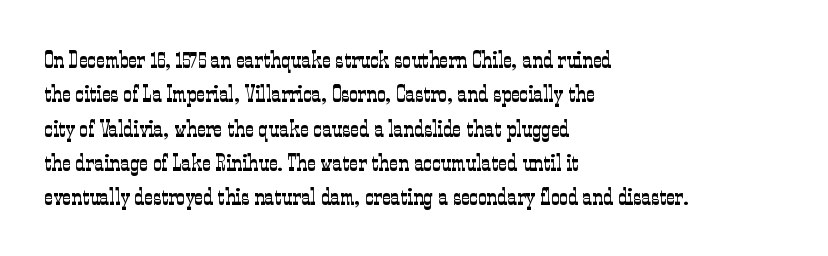
Q: Is the text bold? A: No.
Q: Is the text italic (slanted)? A: No, it is upright.
Q: Is the text underlined? A: No.
Q: How is the paragraph aligned? A: Left-aligned.
Q: Is the spacing between letters normal or unusually wide? A: Normal.
Q: Is the spacing between lines tight, normal or loose? A: Normal.
